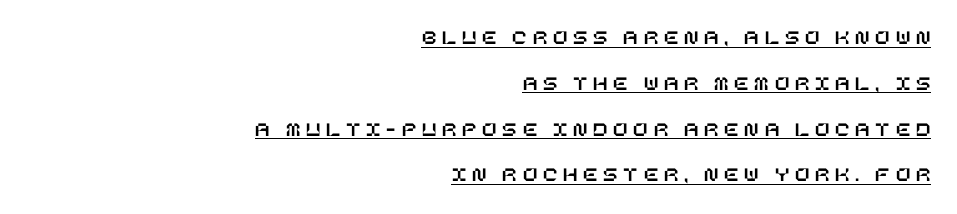
{"italic": "no", "underline": "yes", "align": "right", "line_spacing": "loose", "line_spacing_ratio": 2.18, "letter_spacing": "wide", "letter_spacing_em": 0.28, "glyph_px": 21}
